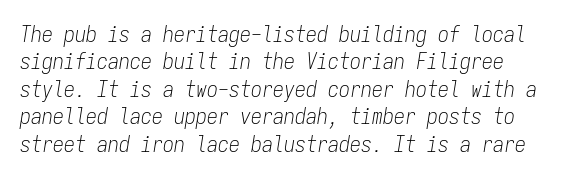
{"italic": "yes", "lean": "right", "slant_degrees": 9, "bold": "no", "underline": "no", "align": "left", "line_spacing": "normal", "line_spacing_ratio": 1.25, "letter_spacing": "normal", "letter_spacing_em": 0.0, "glyph_px": 22}
